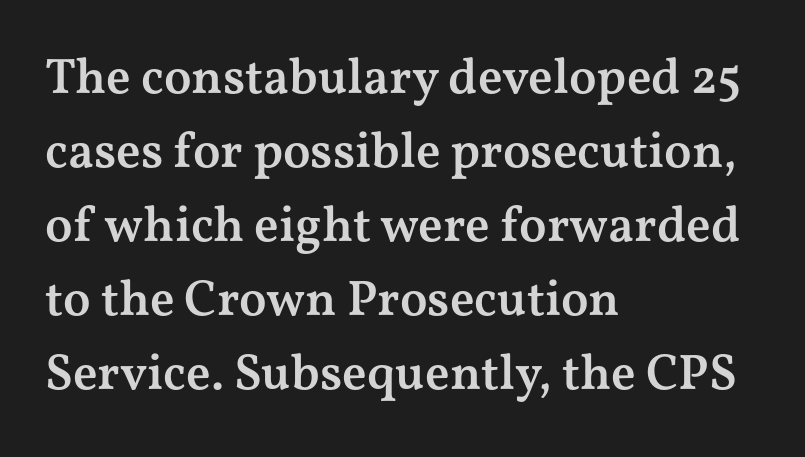
{"serif": "yes", "italic": "no", "bold": "semi", "weight": "semibold", "width": "wide", "stroke_contrast": "medium", "x_height": "medium", "monospaced": "no", "underline": "no", "align": "left", "line_spacing": "normal", "line_spacing_ratio": 1.48, "letter_spacing": "normal", "letter_spacing_em": 0.0, "glyph_px": 50}
